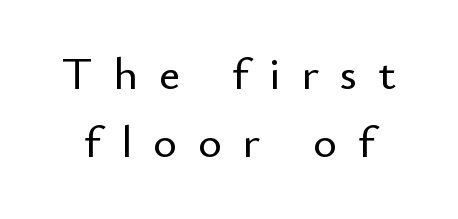
{"serif": "no", "italic": "no", "width": "normal", "stroke_contrast": "low", "x_height": "small", "monospaced": "no", "underline": "no", "line_spacing": "normal", "line_spacing_ratio": 1.48, "letter_spacing": "wide", "letter_spacing_em": 0.45, "glyph_px": 46}
